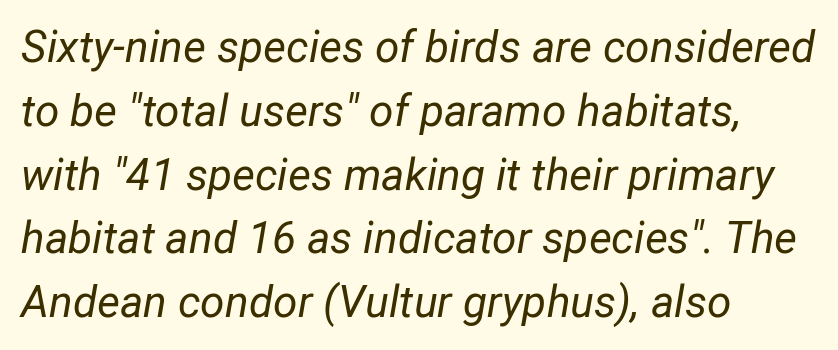
The image shows 44 px regular-weight type, italic (leaning right); set left-aligned, normal line spacing (1.45x), normal letter spacing, not underlined; low stroke contrast and a medium x-height.
